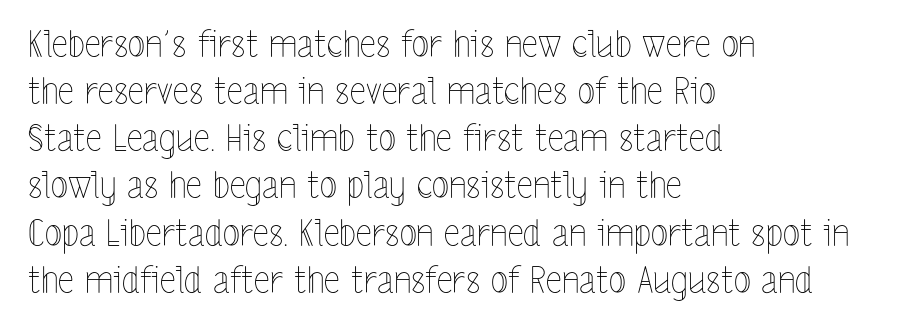
Q: Is the text bold? A: No.
Q: Is the text italic (slanted)? A: No, it is upright.
Q: Is the text underlined? A: No.
Q: How is the paragraph aligned? A: Left-aligned.
Q: Is the spacing between letters normal or unusually wide? A: Normal.
Q: Is the spacing between lines tight, normal or loose? A: Normal.
Q: Width (condensed, normal, or wide)? A: Condensed.
Q: x-height? A: Medium.
Q: Monospaced? A: No.
